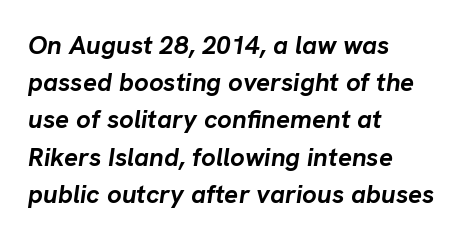
The image shows 26 px bold type, italic (leaning right); set left-aligned, normal line spacing (1.43x), normal letter spacing, not underlined.
